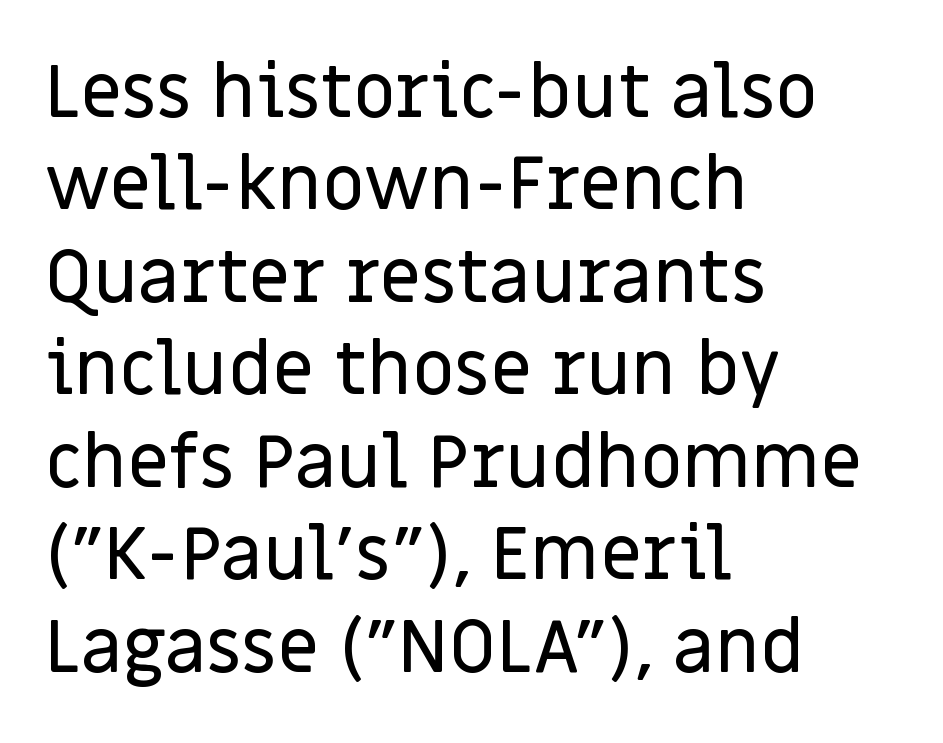
Q: Is the text italic (slanted)? A: No, it is upright.
Q: Is the typeface a serif or a sans-serif typeface? A: Sans-serif.
Q: Is the text underlined? A: No.
Q: How is the paragraph aligned? A: Left-aligned.
Q: Is the spacing between letters normal or unusually wide? A: Normal.
Q: Is the spacing between lines tight, normal or loose? A: Normal.
Q: Width (condensed, normal, or wide)? A: Normal.
Q: Stroke contrast? A: Low.
Q: x-height? A: Large.
Q: Monospaced? A: No.
